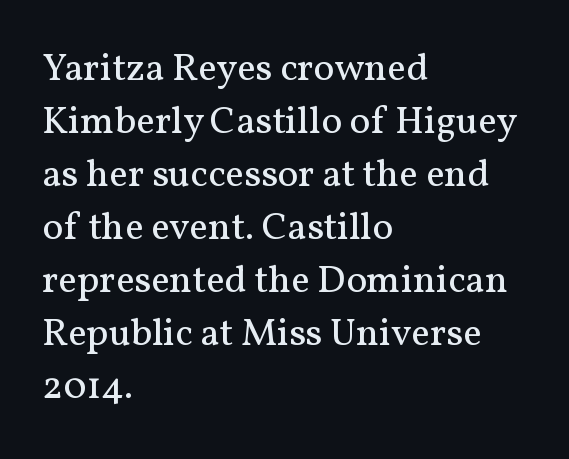
Leading matches the norm, producing a regular column. Weight: regular or lighter. Proportional: the letters do not fall into vertical columns. Letterform terminals end in serifs throughout the passage.
